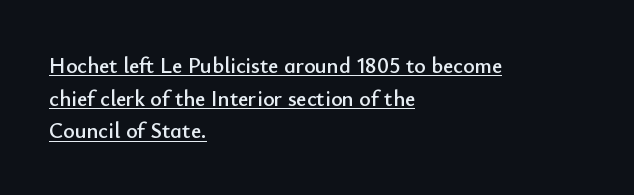
Q: Is the text italic (slanted)? A: No, it is upright.
Q: Is the text underlined? A: Yes.
Q: How is the paragraph aligned? A: Left-aligned.
Q: Is the spacing between letters normal or unusually wide? A: Normal.
Q: Is the spacing between lines tight, normal or loose? A: Normal.
